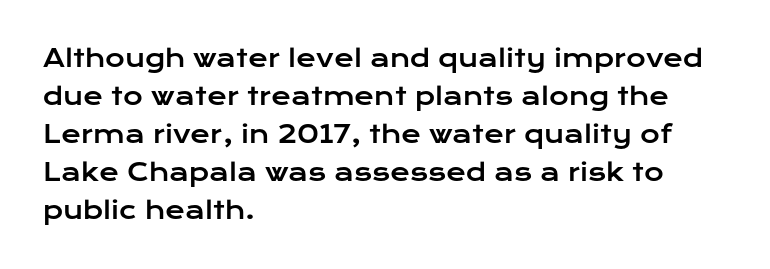
{"italic": "no", "underline": "no", "align": "left", "line_spacing": "normal", "line_spacing_ratio": 1.58, "letter_spacing": "normal", "letter_spacing_em": 0.0, "glyph_px": 24}
